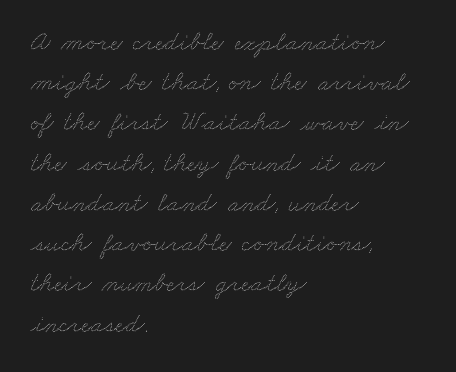
Q: Is the text underlined? A: No.
Q: How is the paragraph aligned? A: Left-aligned.
Q: Is the spacing between letters normal or unusually wide? A: Normal.
Q: Is the spacing between lines tight, normal or loose? A: Normal.
